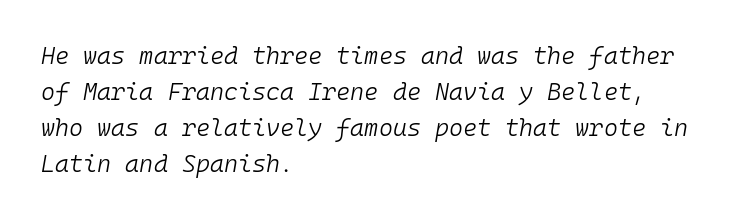
{"italic": "yes", "lean": "right", "slant_degrees": 10, "bold": "no", "underline": "no", "align": "left", "line_spacing": "normal", "line_spacing_ratio": 1.5, "letter_spacing": "normal", "letter_spacing_em": 0.0, "glyph_px": 24}
